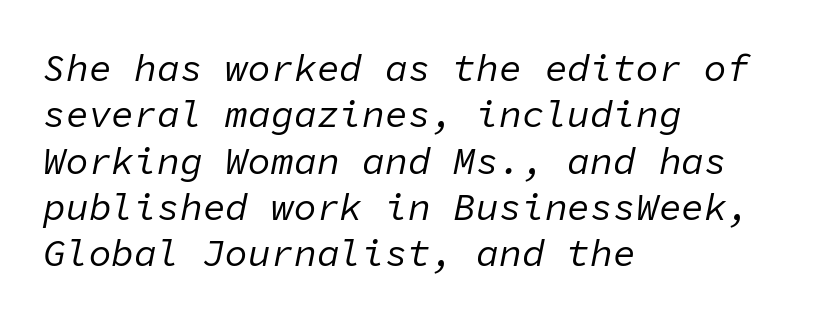
Q: Is the text bold? A: No.
Q: Is the text italic (slanted)? A: Yes, it leans right by about 11 degrees.
Q: Is the text underlined? A: No.
Q: How is the paragraph aligned? A: Left-aligned.
Q: Is the spacing between letters normal or unusually wide? A: Normal.
Q: Width (condensed, normal, or wide)? A: Normal.
Q: Stroke contrast? A: Low.
Q: x-height? A: Medium.
Q: Monospaced? A: Yes.
